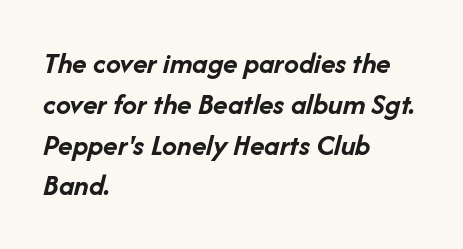
The image shows 30 px semibold type, italic (leaning right); set left-aligned, normal line spacing (1.36x), normal letter spacing, not underlined; low stroke contrast and a medium x-height.
